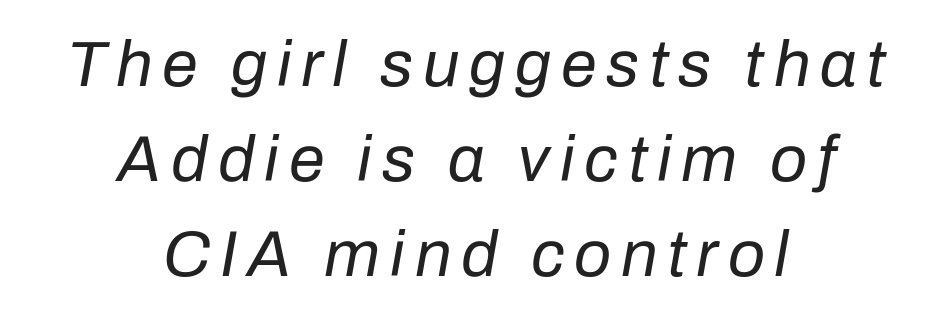
The image shows 65 px regular-weight type, italic (leaning right); set centered, normal line spacing (1.46x), not underlined; low stroke contrast and a medium x-height.
